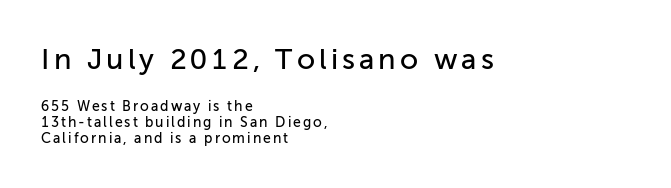
The image shows 29 px sans-serif type, upright; set left-aligned, tight line spacing (1.13x), not underlined; the first (top) block is 2.07x larger; low stroke contrast and a medium x-height.
